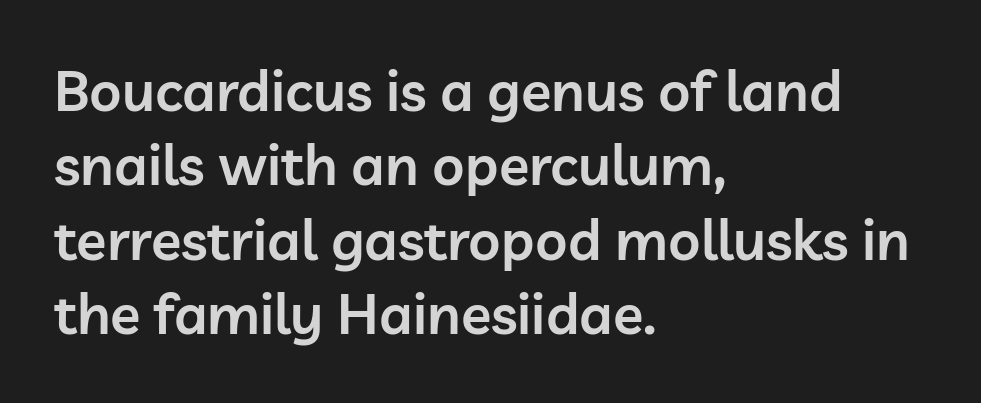
Q: Is the text bold? A: Semi-bold.
Q: Is the text italic (slanted)? A: No, it is upright.
Q: Is the typeface a serif or a sans-serif typeface? A: Sans-serif.
Q: Is the text underlined? A: No.
Q: How is the paragraph aligned? A: Left-aligned.
Q: Is the spacing between letters normal or unusually wide? A: Normal.
Q: Is the spacing between lines tight, normal or loose? A: Normal.
Q: Width (condensed, normal, or wide)? A: Normal.
Q: Stroke contrast? A: Low.
Q: x-height? A: Medium.
Q: Monospaced? A: No.
